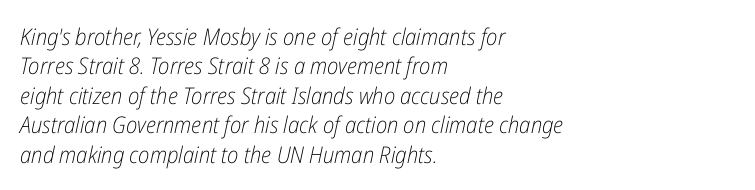
The image shows 23 px text type, italic (leaning right); set left-aligned, normal line spacing (1.28x), normal letter spacing, not underlined.
